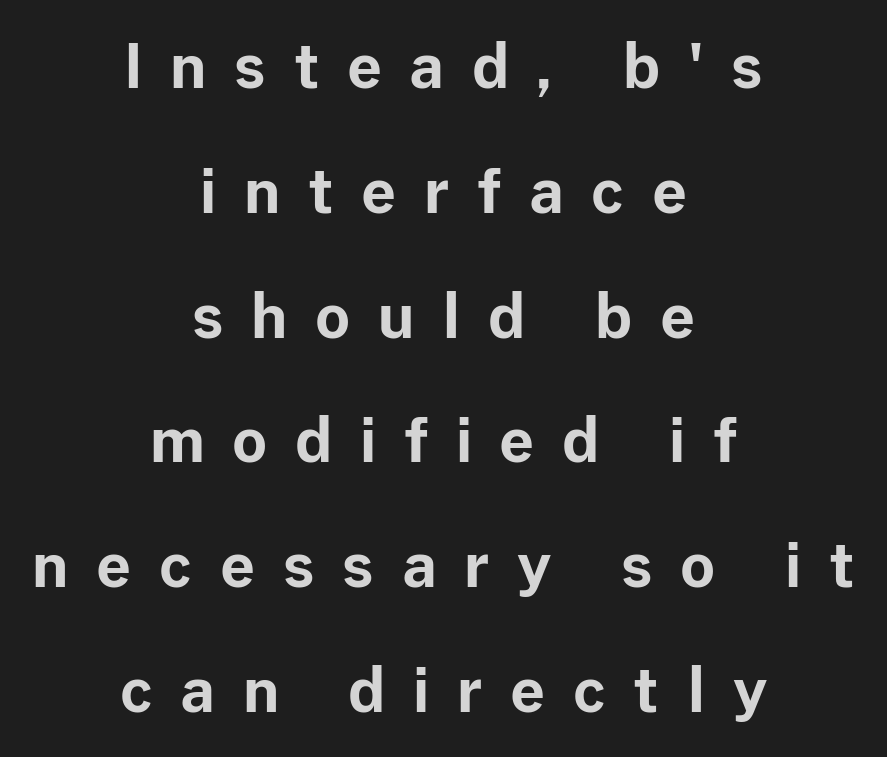
{"serif": "no", "italic": "no", "bold": "yes", "weight": "bold", "width": "normal", "stroke_contrast": "low", "x_height": "medium", "monospaced": "no", "underline": "no", "align": "center", "line_spacing": "loose", "line_spacing_ratio": 2.08, "letter_spacing": "wide", "letter_spacing_em": 0.46, "glyph_px": 60}
